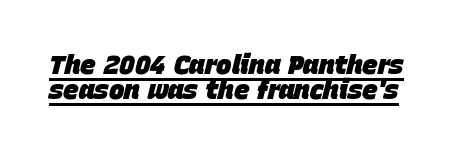
The image shows 26 px bold type, italic (leaning right); set tight line spacing (0.98x), normal letter spacing, underlined.
